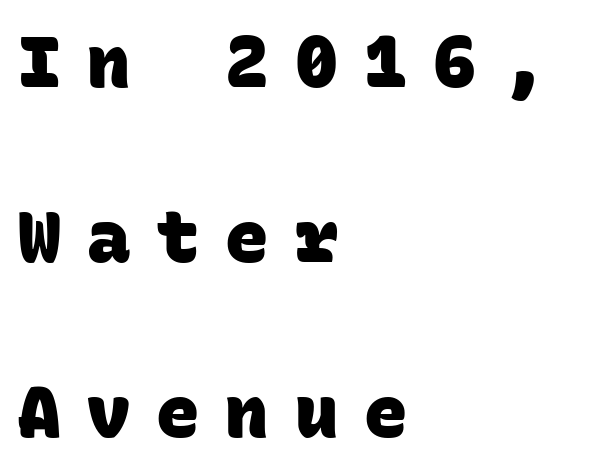
{"serif": "no", "bold": "yes", "weight": "heavy", "width": "normal", "stroke_contrast": "low", "x_height": "large", "monospaced": "yes", "underline": "no", "align": "left", "line_spacing": "loose", "line_spacing_ratio": 2.43, "letter_spacing": "wide", "letter_spacing_em": 0.36, "glyph_px": 72}
